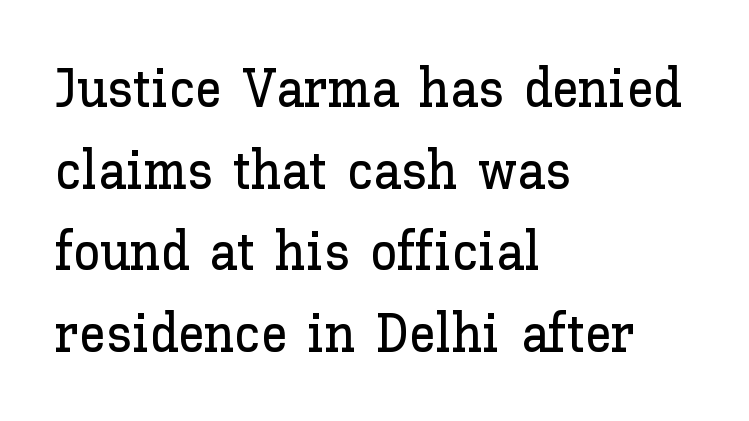
If you drew a line through each stem, it would be perfectly vertical. Looks like regular typesetting: each glyph gets only the width it needs. Notice how the passage keeps a crisp vertical edge on the left only. Glyph-to-glyph distance matches everyday printed text. A normal amount of white space separates one row of letters from the next. The specimen omits any rule beneath the text block's lines.
